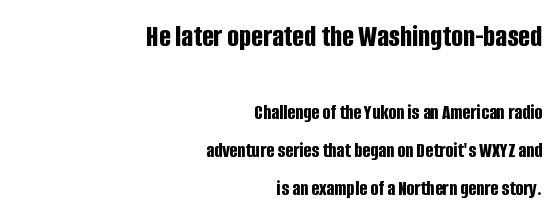
The image shows 31 px bold, condensed sans-serif type, upright; set right-aligned, line spacing 1.83x, normal letter spacing, not underlined; the first (top) block is 1.48x larger; low stroke contrast and a large x-height.
